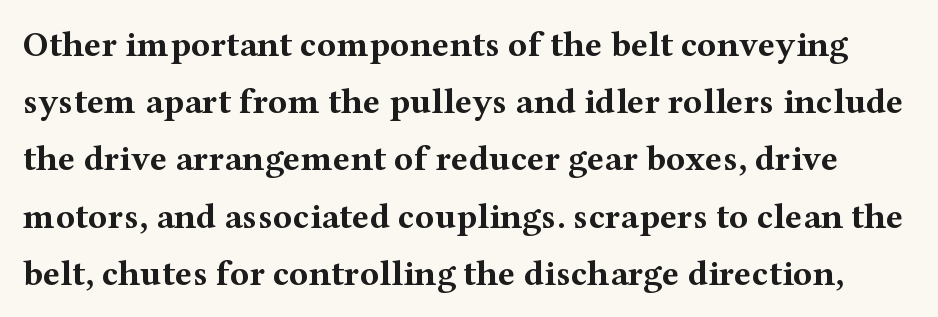
These lines carry a lot of weight — the face is fully bold. If you drew a line through each stem, it would be perfectly vertical. No extra tracking has been applied to these lines. The string is rendered with underlining switched off. The face used here is proportionally spaced, like ordinary book or web type. The space between consecutive lines is moderate.
